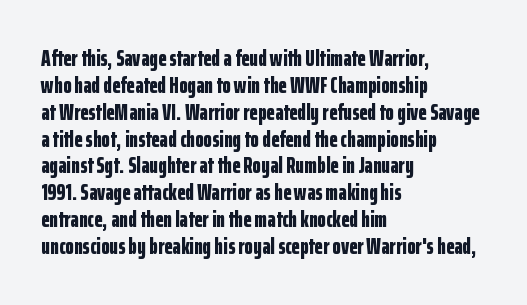
Q: Is the text bold? A: Yes.
Q: Is the text italic (slanted)? A: No, it is upright.
Q: Is the text underlined? A: No.
Q: How is the paragraph aligned? A: Left-aligned.
Q: Is the spacing between letters normal or unusually wide? A: Normal.
